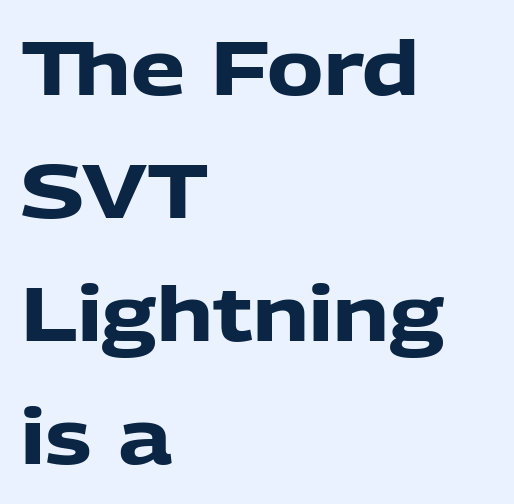
The image shows 76 px heavy sans-serif type, upright; set left-aligned, normal line spacing (1.62x), normal letter spacing, not underlined; low stroke contrast and a medium x-height.
